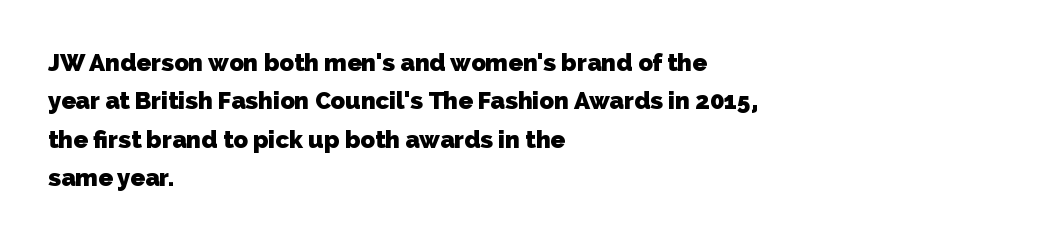
Q: Is the text bold? A: Yes.
Q: Is the text underlined? A: No.
Q: How is the paragraph aligned? A: Left-aligned.
Q: Is the spacing between letters normal or unusually wide? A: Normal.
Q: Is the spacing between lines tight, normal or loose? A: Normal.
